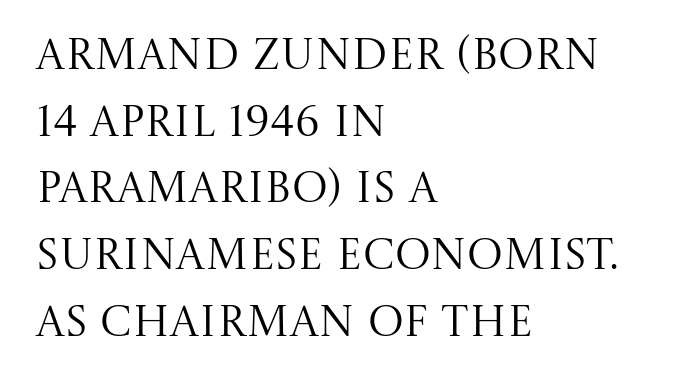
{"serif": "yes", "italic": "no", "bold": "no", "weight": "regular", "width": "normal", "stroke_contrast": "medium", "x_height": "large", "monospaced": "no", "underline": "no", "align": "left", "line_spacing": "normal", "line_spacing_ratio": 1.55, "letter_spacing": "normal", "letter_spacing_em": 0.0, "glyph_px": 43}
